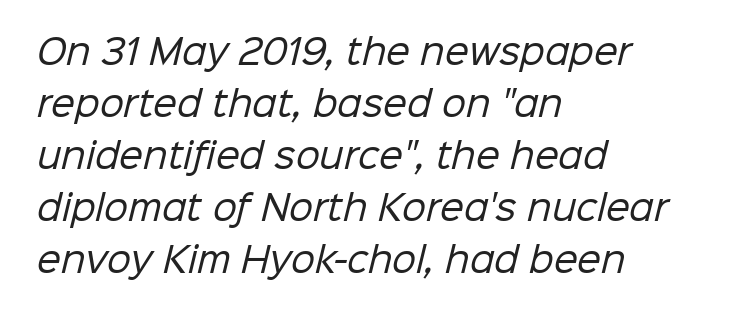
Q: Is the text bold? A: No.
Q: Is the typeface a serif or a sans-serif typeface? A: Sans-serif.
Q: Is the text underlined? A: No.
Q: How is the paragraph aligned? A: Left-aligned.
Q: Is the spacing between letters normal or unusually wide? A: Normal.
Q: Is the spacing between lines tight, normal or loose? A: Normal.
Q: Width (condensed, normal, or wide)? A: Normal.
Q: Stroke contrast? A: Low.
Q: x-height? A: Medium.
Q: Monospaced? A: No.
